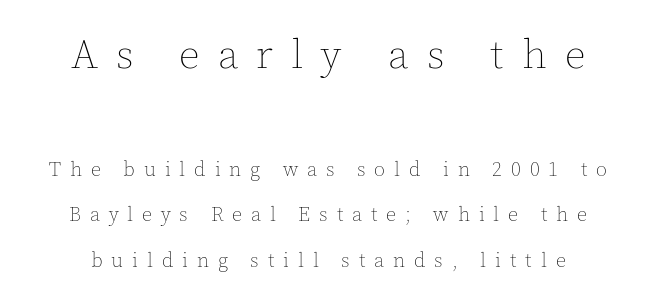
{"italic": "no", "bold": "no", "weight": "thin", "width": "normal", "x_height": "medium", "monospaced": "no", "underline": "no", "line_spacing": "loose", "line_spacing_ratio": 2.29, "letter_spacing": "wide", "letter_spacing_em": 0.44, "larger_block": "first", "size_ratio": 2.05, "glyph_px": 41}
